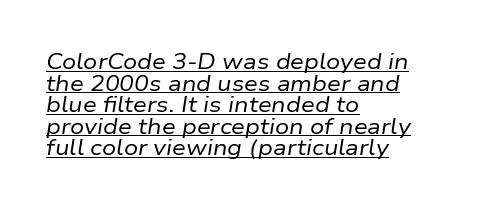
Q: Is the text bold? A: No.
Q: Is the text italic (slanted)? A: Yes, it leans right by about 9 degrees.
Q: Is the text underlined? A: Yes.
Q: How is the paragraph aligned? A: Left-aligned.
Q: Is the spacing between letters normal or unusually wide? A: Normal.
Q: Is the spacing between lines tight, normal or loose? A: Tight.
